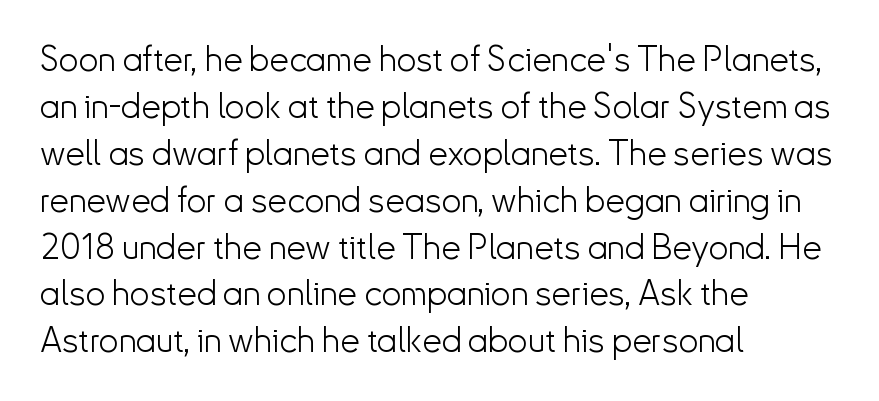
The image shows 35 px light sans-serif type, upright; set left-aligned, normal line spacing (1.34x), normal letter spacing, not underlined; low stroke contrast and a small x-height.
